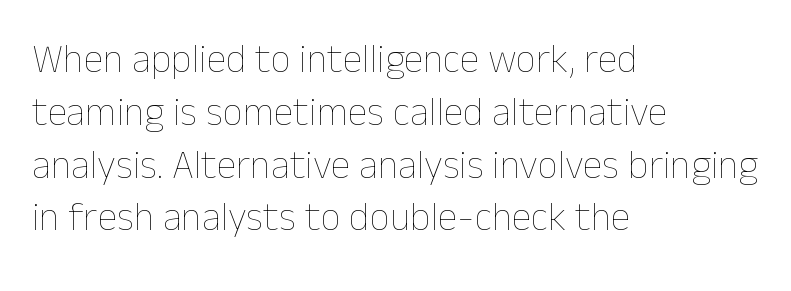
Only glyphs here, with clear space below each row. The space between consecutive lines is moderate. In CSS terms this would be text-align: left. Words appear dense and cohesive because spacing is normal.
